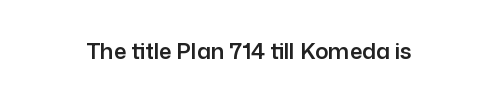
The image shows 22 px text type, upright; set normal letter spacing, not underlined.
